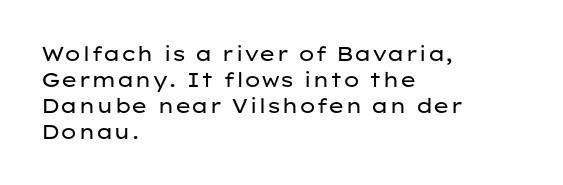
{"italic": "no", "bold": "no", "underline": "no", "align": "left", "line_spacing": "normal", "line_spacing_ratio": 1.3, "letter_spacing": "normal", "letter_spacing_em": 0.0, "glyph_px": 20}
